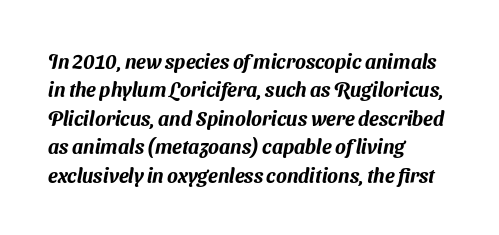
Q: Is the text underlined? A: No.
Q: How is the paragraph aligned? A: Left-aligned.
Q: Is the spacing between letters normal or unusually wide? A: Normal.
Q: Is the spacing between lines tight, normal or loose? A: Normal.
